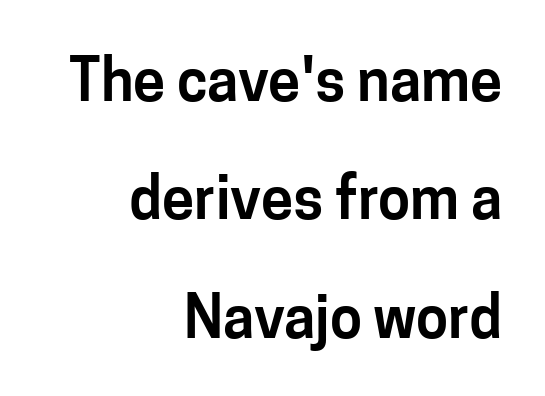
This is the regular roman posture of the typeface. Just letters on the line, the space beneath them empty. Standard letterfit; no display-style spreading of the glyphs. Here the designer chose a conventional face with non-uniform glyph widths. The setting favours the right margin, as signatures and pull-quotes sometimes do. Does the type have serifs? No, each stem ends abruptly.
